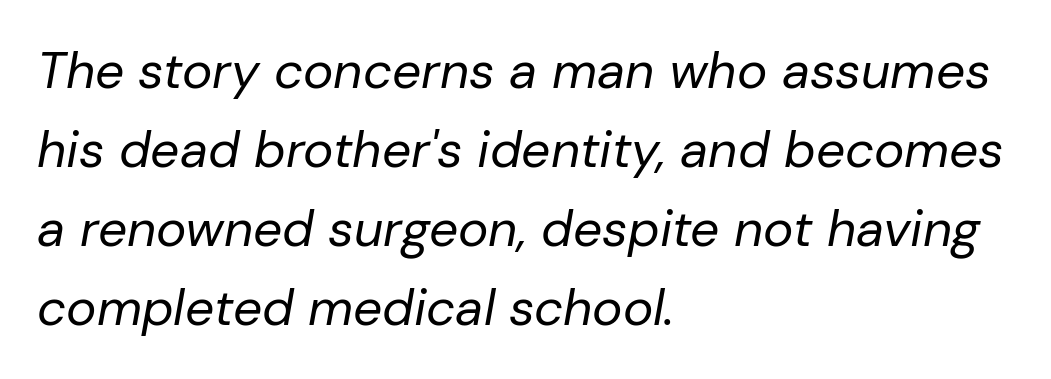
The image shows 51 px regular-weight type, italic (leaning right); set left-aligned, normal line spacing (1.55x), normal letter spacing, not underlined; low stroke contrast and a medium x-height.
